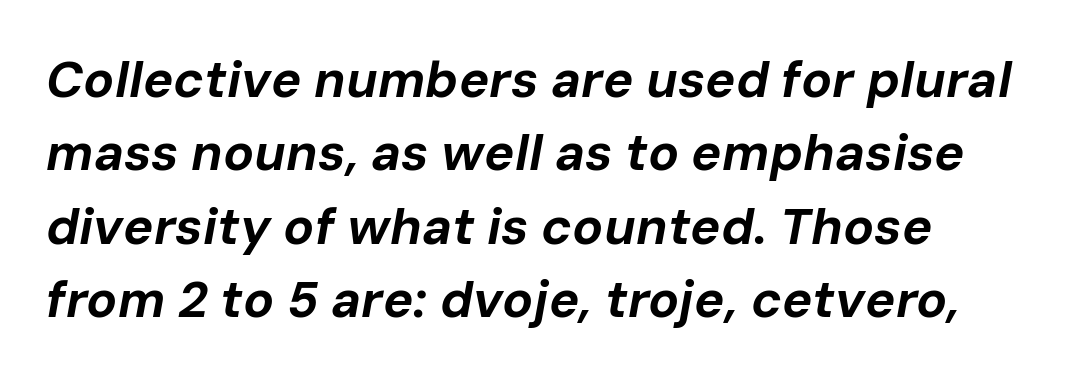
The letterforms sit shoulder to shoulder at normal distance. The words here are not underlined. The space between consecutive lines is moderate. A student would call this left alignment; a typographer would say flush left, rag right.
